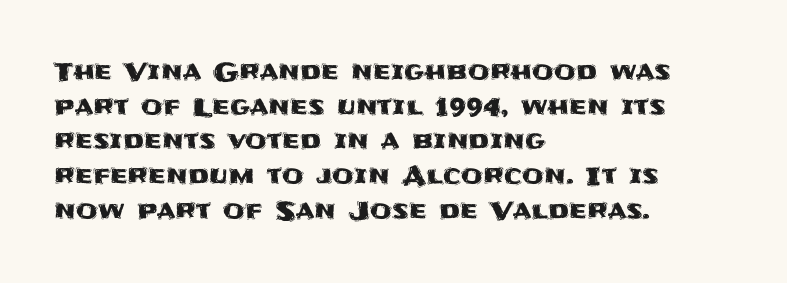
Has an underline been added? It has not. Observe the ordinary spacing: letters are neighbours, not strangers. What's the leading like? Ordinary, nothing unusual. Reading down the block, your eye returns to a fixed left position each line. Every character sits straight up, as roman type does.
